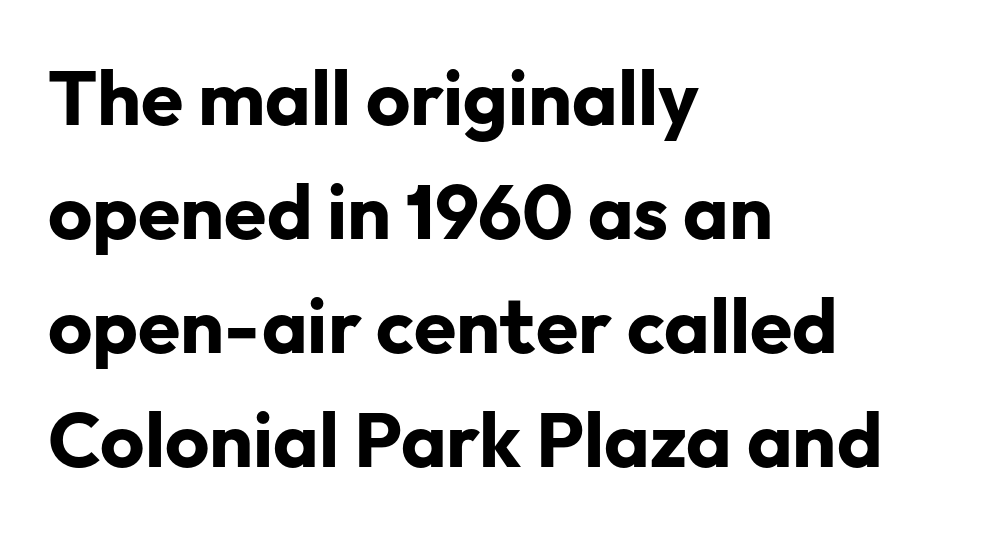
{"serif": "no", "italic": "no", "bold": "yes", "weight": "bold", "width": "normal", "stroke_contrast": "low", "x_height": "medium", "monospaced": "no", "underline": "no", "align": "left", "line_spacing": "normal", "line_spacing_ratio": 1.48, "letter_spacing": "normal", "letter_spacing_em": 0.0, "glyph_px": 77}
